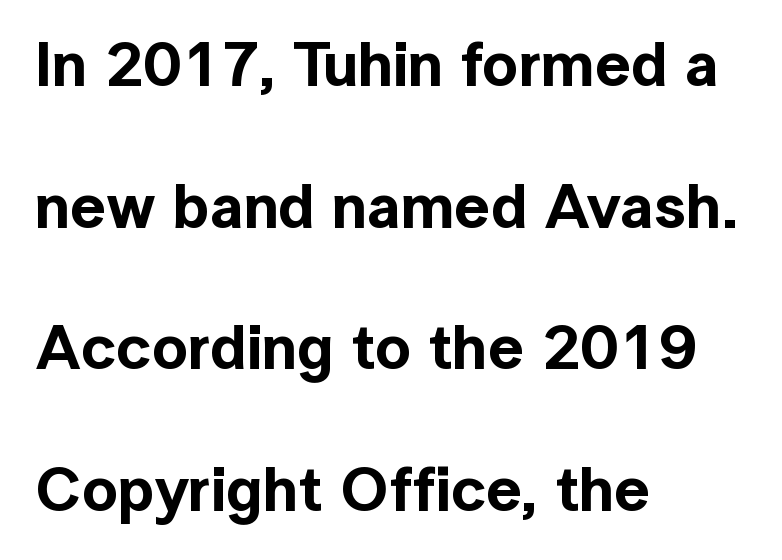
{"serif": "no", "italic": "no", "width": "normal", "x_height": "medium", "monospaced": "no", "underline": "no", "align": "left", "line_spacing": "loose", "line_spacing_ratio": 2.25, "letter_spacing": "normal", "letter_spacing_em": 0.0, "glyph_px": 63}
